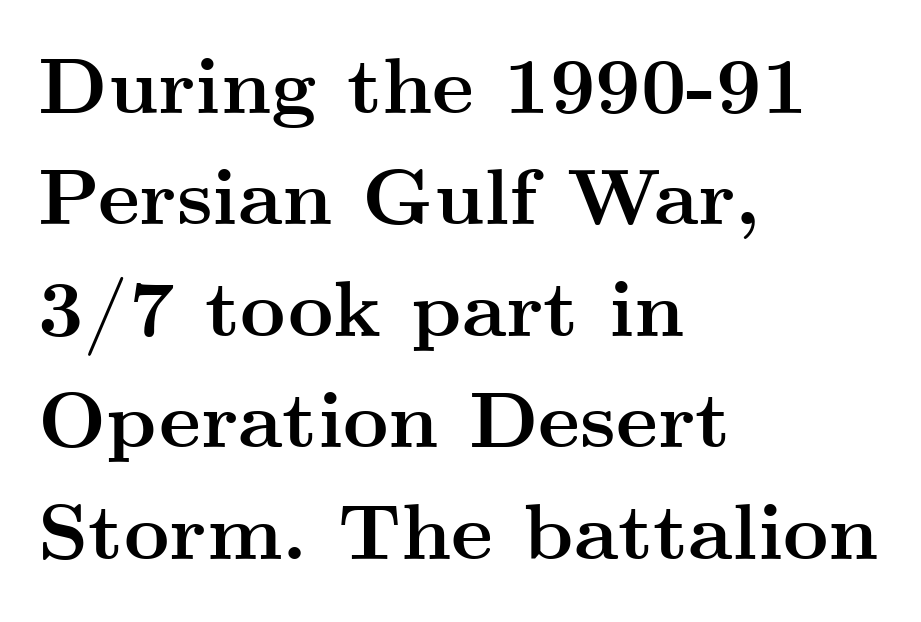
The image shows 79 px semibold, wide serif type, upright; set left-aligned, normal line spacing (1.41x), normal letter spacing, not underlined; medium stroke contrast and a small x-height.
